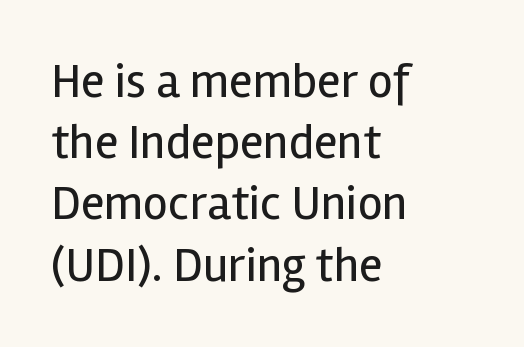
Vertical strokes here are truly vertical. Characters follow at the spacing the type designer built in. The passage shown is typeset with a sans-serif family. Lines of text with bare space underneath. Letters have the restrained weight of plain body copy at most.
